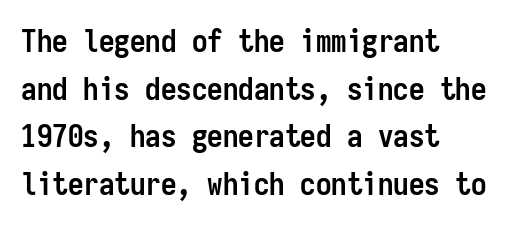
Q: Is the text bold? A: Yes.
Q: Is the text italic (slanted)? A: No, it is upright.
Q: Is the typeface a serif or a sans-serif typeface? A: Sans-serif.
Q: Is the text underlined? A: No.
Q: How is the paragraph aligned? A: Left-aligned.
Q: Is the spacing between letters normal or unusually wide? A: Normal.
Q: Is the spacing between lines tight, normal or loose? A: Normal.
Q: Width (condensed, normal, or wide)? A: Condensed.
Q: Stroke contrast? A: Low.
Q: x-height? A: Medium.
Q: Monospaced? A: Yes.
